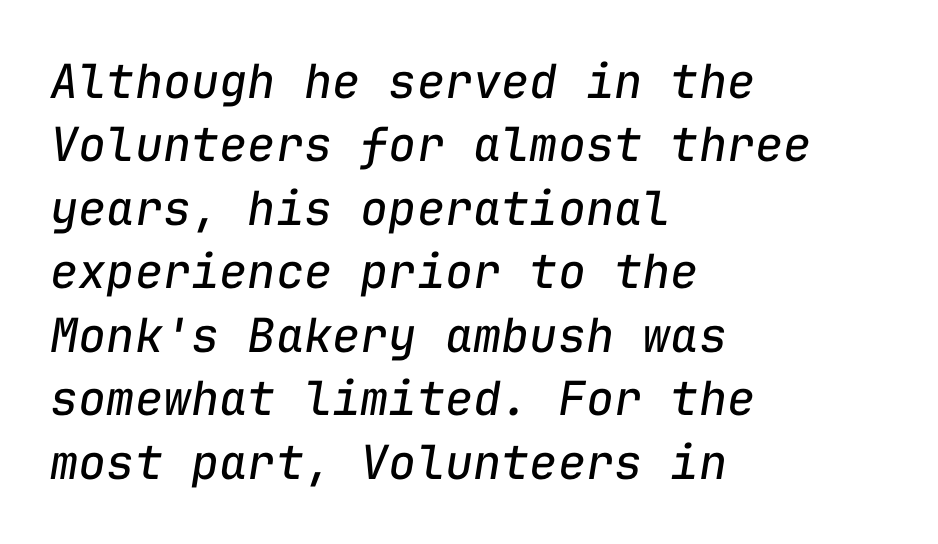
Spacing between characters is what you'd get straight out of the box. The rendering applies a slant to the glyphs. All the whitespace from short lines collects on the right. The passage shown is typed in a monospace face where columns stay perfectly aligned.
